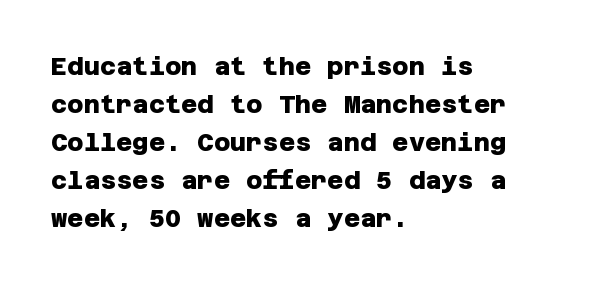
The image shows 25 px bold type; set left-aligned, normal line spacing (1.52x), normal letter spacing, not underlined.
